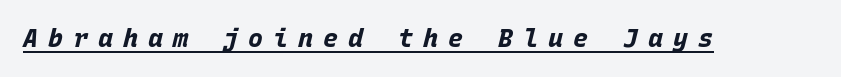
{"italic": "yes", "lean": "right", "slant_degrees": 15, "bold": "yes", "underline": "yes", "letter_spacing": "wide", "letter_spacing_em": 0.4, "glyph_px": 25}
